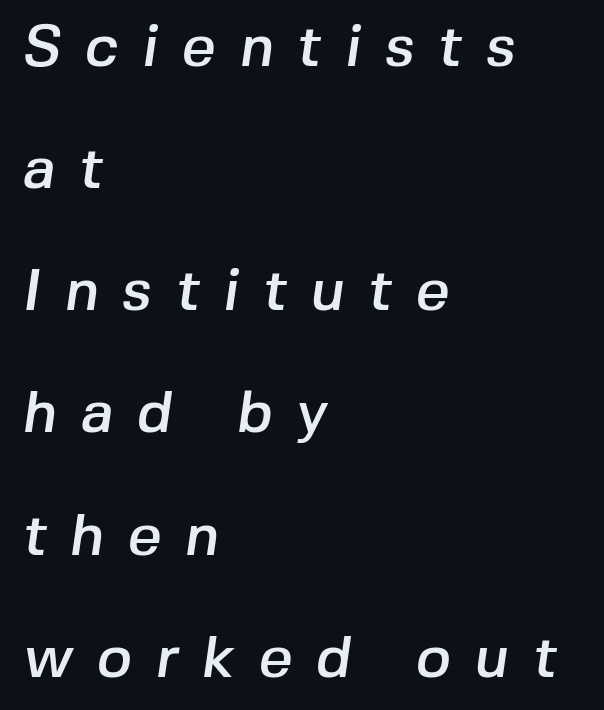
Is the letter spacing exaggerated? Yes — the characters are pushed far apart. Quick note: interline space is abundant. A typesetter would label this face a sans. Letters rest on an invisible, unmarked baseline.
